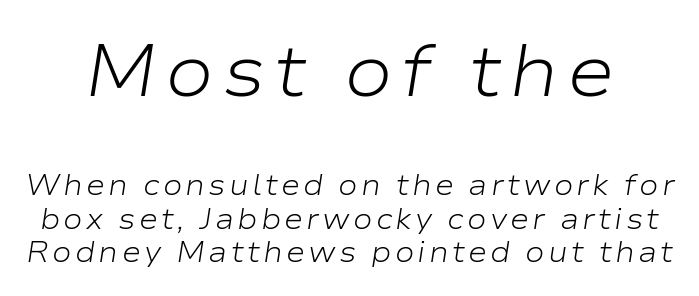
{"italic": "yes", "lean": "right", "slant_degrees": 9, "bold": "no", "weight": "light", "width": "wide", "stroke_contrast": "low", "x_height": "medium", "monospaced": "no", "underline": "no", "line_spacing_ratio": 1.16, "larger_block": "first", "size_ratio": 2.52, "glyph_px": 73}
